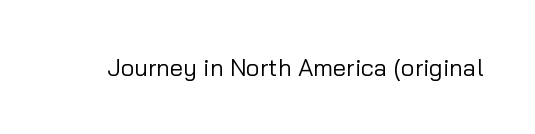
The image shows 24 px text type, upright; set normal letter spacing, not underlined.
